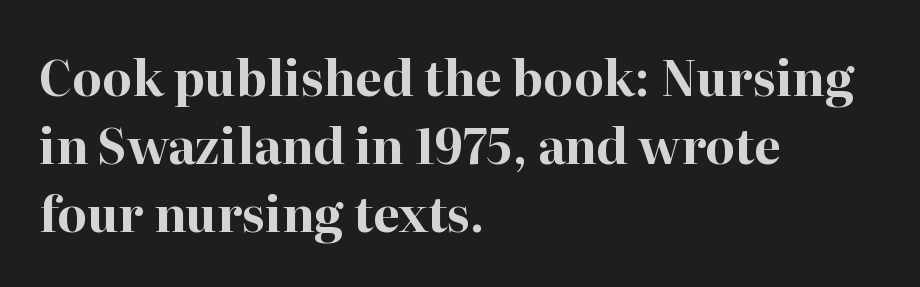
The image shows 48 px bold serif type, upright; set left-aligned, normal line spacing (1.42x), normal letter spacing, not underlined; high stroke contrast and a medium x-height.
